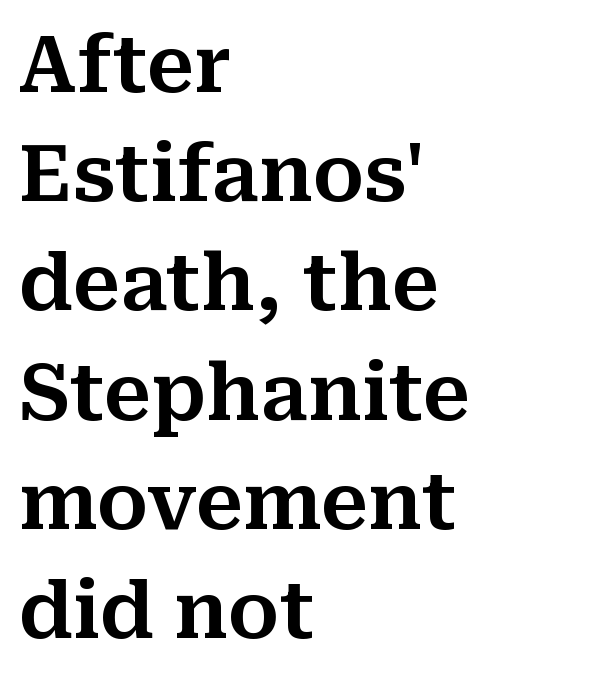
{"serif": "yes", "italic": "no", "width": "normal", "stroke_contrast": "medium", "x_height": "medium", "monospaced": "no", "underline": "no", "align": "left", "line_spacing": "normal", "line_spacing_ratio": 1.4, "letter_spacing": "normal", "letter_spacing_em": 0.0, "glyph_px": 78}
